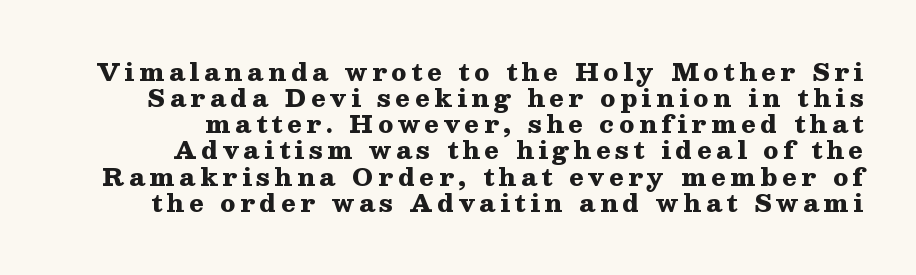
The image shows 24 px bold type, upright; set tight line spacing (1.09x), unusually wide letter spacing (+0.2 em), not underlined.
